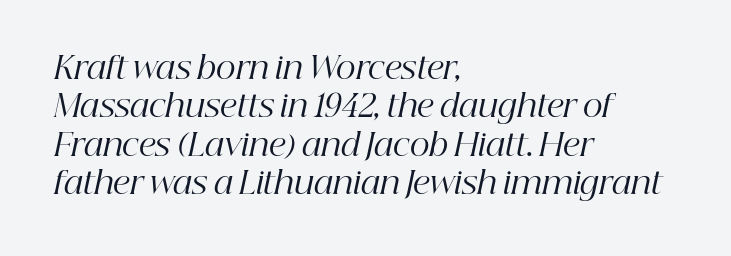
Q: Is the text bold? A: No.
Q: Is the text italic (slanted)? A: Yes, it leans right by about 12 degrees.
Q: Is the typeface a serif or a sans-serif typeface? A: Serif.
Q: Is the text underlined? A: No.
Q: How is the paragraph aligned? A: Left-aligned.
Q: Is the spacing between letters normal or unusually wide? A: Normal.
Q: Width (condensed, normal, or wide)? A: Normal.
Q: Stroke contrast? A: High.
Q: x-height? A: Medium.
Q: Monospaced? A: No.
